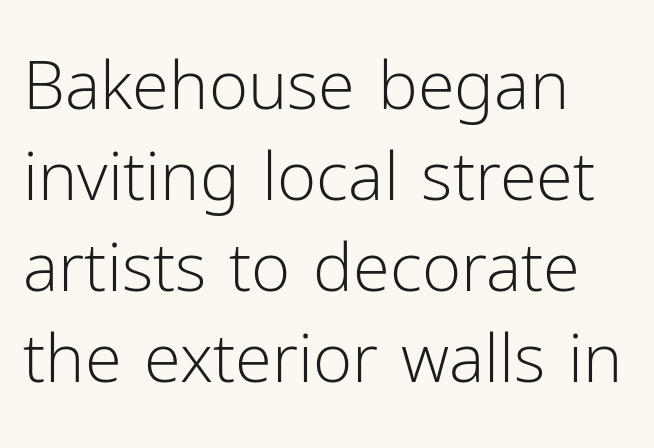
Serifs: no, the terminals of the letterforms are clean. Character widths vary here, with narrow letters taking less room than wide ones. The strokes are not fattened; the text isn't bold. The line texture is even and compact thanks to regular tracking. Horizontally, the lines are justified to the leading edge only.
